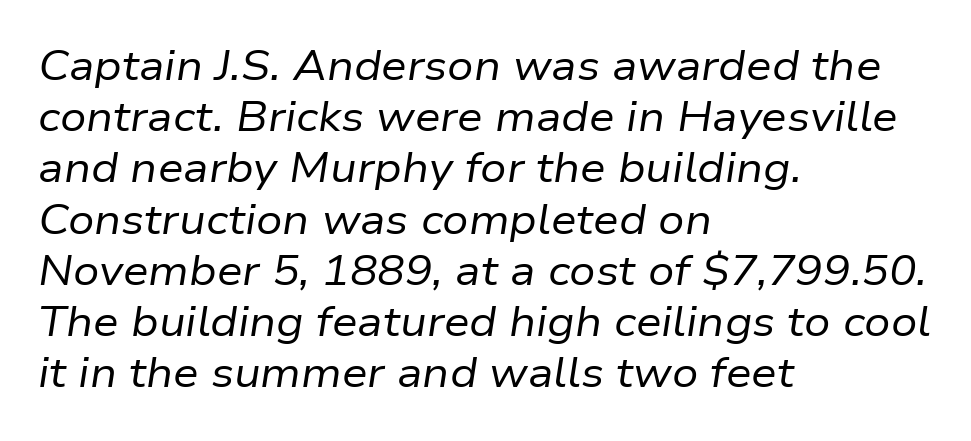
You could call the tracking neutral — neither tight nor loose. Does the lettering tilt? It does — this is italic. Line spacing here is normal. Notice how the passage keeps a crisp vertical edge on the left only. This is not heavy type; no bold has been used. The passage shown is not underscored anywhere.
